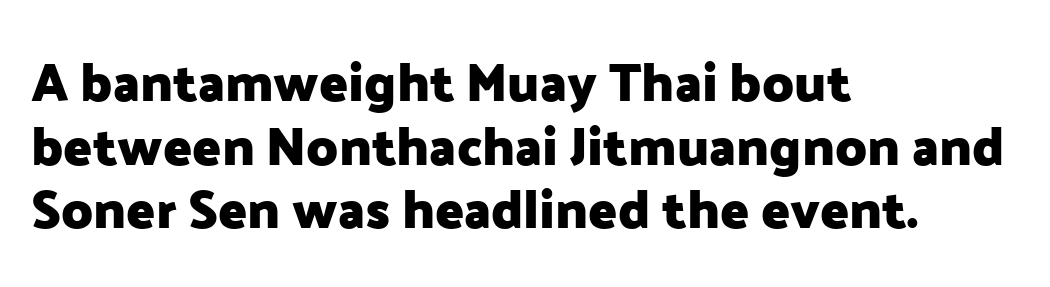
The image shows 53 px heavy sans-serif type, upright; set left-aligned, line spacing 1.2x, normal letter spacing, not underlined; low stroke contrast and a medium x-height.
